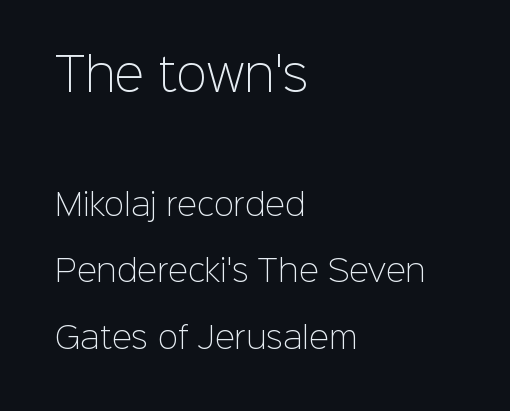
Q: Is the text bold? A: No.
Q: Is the text italic (slanted)? A: No, it is upright.
Q: Is the typeface a serif or a sans-serif typeface? A: Sans-serif.
Q: Is the text underlined? A: No.
Q: How is the paragraph aligned? A: Left-aligned.
Q: Is the spacing between letters normal or unusually wide? A: Normal.
Q: Is the spacing between lines tight, normal or loose? A: Loose.
Q: Which block of text is set in a larger size, the first (top) or the second (bottom)? A: The first (top) one.
Q: Width (condensed, normal, or wide)? A: Normal.
Q: Stroke contrast? A: Low.
Q: x-height? A: Medium.
Q: Monospaced? A: No.
